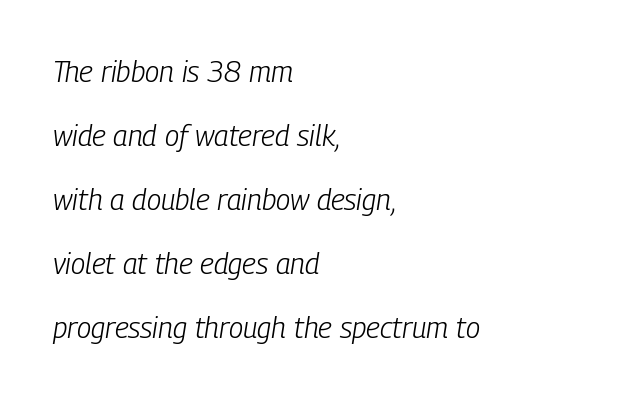
Q: Is the text bold? A: No.
Q: Is the text italic (slanted)? A: Yes, it leans right by about 9 degrees.
Q: Is the text underlined? A: No.
Q: How is the paragraph aligned? A: Left-aligned.
Q: Is the spacing between letters normal or unusually wide? A: Normal.
Q: Is the spacing between lines tight, normal or loose? A: Loose.
Q: Width (condensed, normal, or wide)? A: Condensed.
Q: Stroke contrast? A: Low.
Q: x-height? A: Medium.
Q: Monospaced? A: No.
